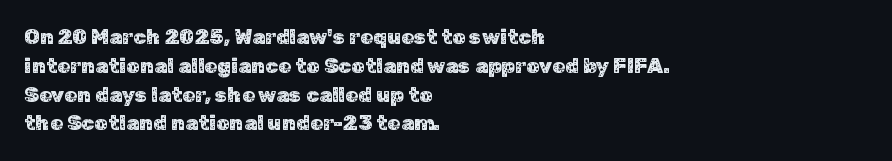
{"italic": "no", "underline": "no", "align": "left", "line_spacing": "normal", "line_spacing_ratio": 1.37, "letter_spacing": "normal", "letter_spacing_em": 0.0, "glyph_px": 21}
